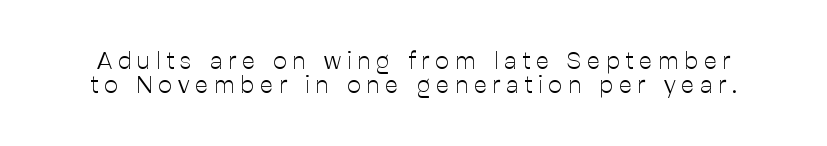
The image shows 24 px text type, upright; set tight line spacing (1.01x), unusually wide letter spacing (+0.25 em), not underlined.
